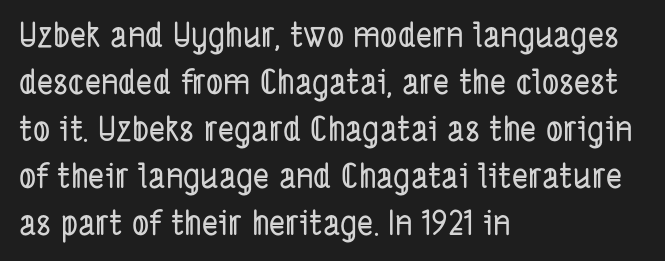
Q: Is the typeface a serif or a sans-serif typeface? A: Sans-serif.
Q: Is the text underlined? A: No.
Q: How is the paragraph aligned? A: Left-aligned.
Q: Is the spacing between letters normal or unusually wide? A: Normal.
Q: Is the spacing between lines tight, normal or loose? A: Normal.
Q: Width (condensed, normal, or wide)? A: Condensed.
Q: Stroke contrast? A: Low.
Q: x-height? A: Medium.
Q: Monospaced? A: No.
